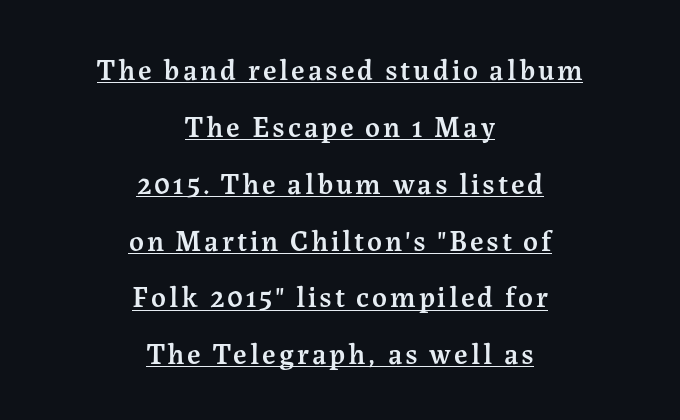
Q: Is the text bold? A: Semi-bold.
Q: Is the text italic (slanted)? A: No, it is upright.
Q: Is the typeface a serif or a sans-serif typeface? A: Serif.
Q: Is the text underlined? A: Yes.
Q: How is the paragraph aligned? A: Centered.
Q: Is the spacing between lines tight, normal or loose? A: Loose.
Q: Width (condensed, normal, or wide)? A: Normal.
Q: Stroke contrast? A: Medium.
Q: x-height? A: Medium.
Q: Monospaced? A: No.
